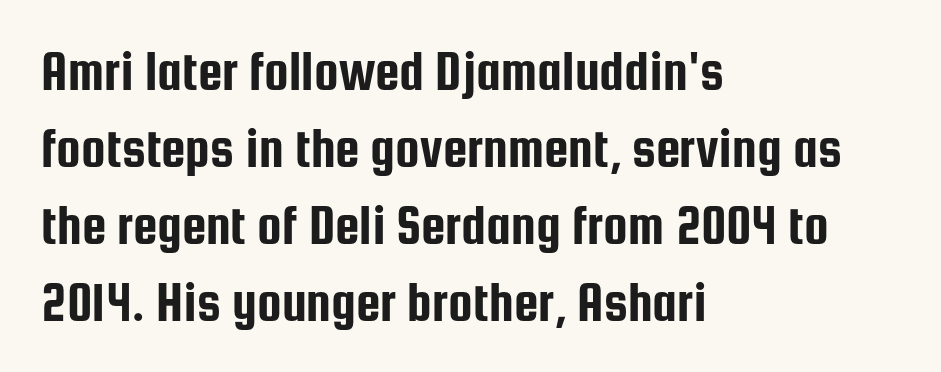
Q: Is the text italic (slanted)? A: No, it is upright.
Q: Is the typeface a serif or a sans-serif typeface? A: Sans-serif.
Q: Is the text underlined? A: No.
Q: How is the paragraph aligned? A: Left-aligned.
Q: Is the spacing between letters normal or unusually wide? A: Normal.
Q: Is the spacing between lines tight, normal or loose? A: Normal.
Q: Width (condensed, normal, or wide)? A: Condensed.
Q: Stroke contrast? A: Low.
Q: x-height? A: Medium.
Q: Monospaced? A: No.
